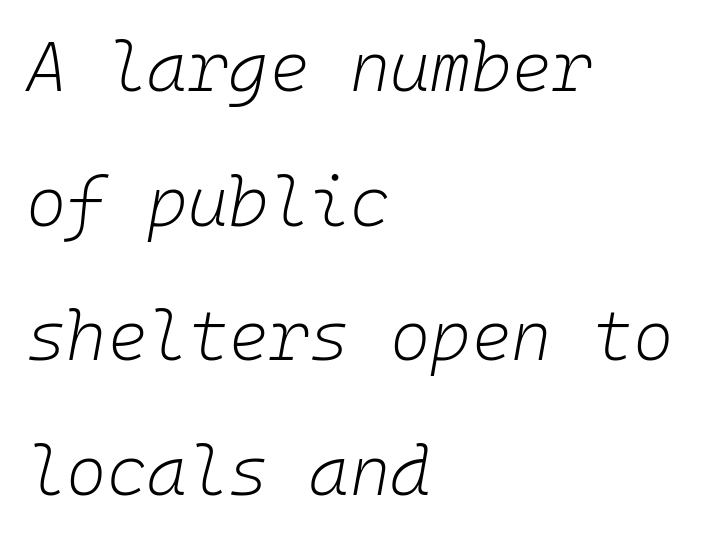
Q: Is the text bold? A: No.
Q: Is the text italic (slanted)? A: Yes, it leans right by about 10 degrees.
Q: Is the text underlined? A: No.
Q: How is the paragraph aligned? A: Left-aligned.
Q: Is the spacing between letters normal or unusually wide? A: Normal.
Q: Is the spacing between lines tight, normal or loose? A: Loose.
Q: Width (condensed, normal, or wide)? A: Normal.
Q: Stroke contrast? A: Low.
Q: x-height? A: Medium.
Q: Monospaced? A: Yes.
